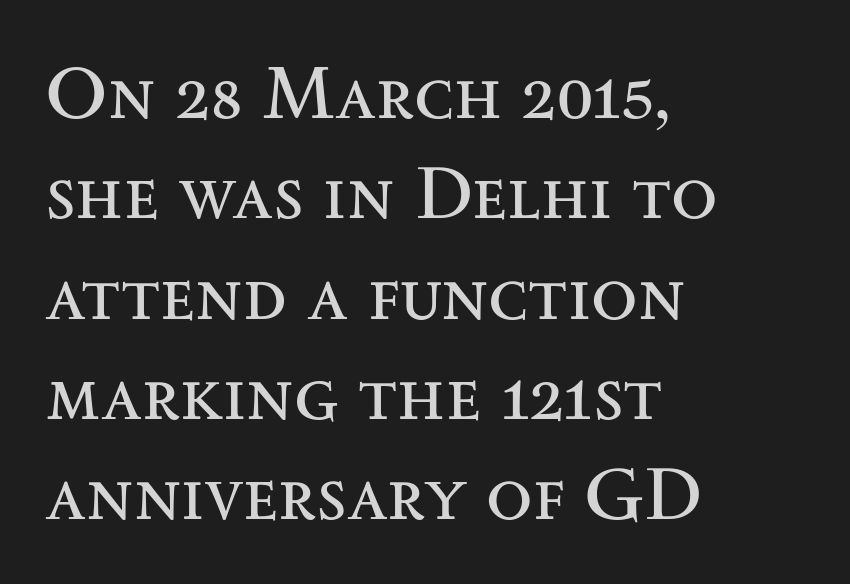
The image shows 76 px regular-weight, wide serif type, upright; set left-aligned, normal line spacing (1.32x), normal letter spacing, not underlined; medium stroke contrast and a small x-height.
